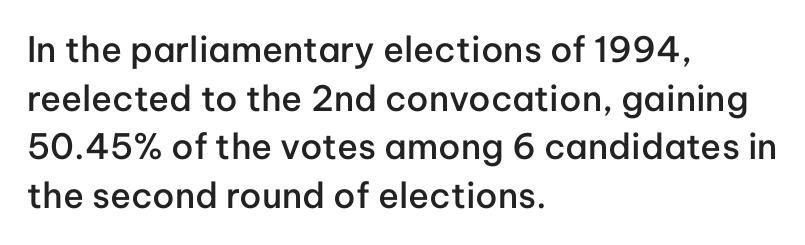
The image shows 35 px semibold sans-serif type, upright; set left-aligned, normal line spacing (1.39x), normal letter spacing, not underlined; low stroke contrast and a medium x-height.
